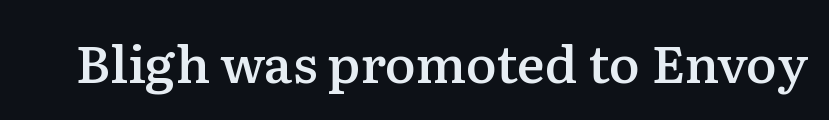
The horizontal fit of the characters is conventional and even. Small tapered or slab feet sit at the stroke ends, so this counts as serif. The space beneath each line is pristine and unruled. Set as a demibold, roughly 600 on the weight scale. The letters stand upright; this is a roman face. Varying glyph widths throughout — classic text-font behaviour.
